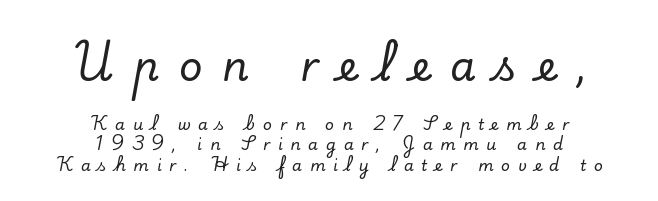
The image shows 41 px serif type; set centered, normal line spacing (1.29x), unusually wide letter spacing (+0.48 em), not underlined; the first (top) block is 2.56x larger; low stroke contrast and a small x-height.
